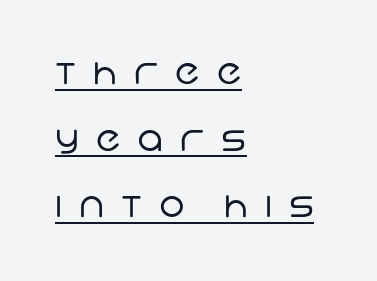
Here the glyphs are tracked loosely, breaking word shapes into spaced letters. Serif or sans? Sans — the stroke terminals are bare. Teacher's note: observe the even left margin — that is flush-left alignment. These lines are rendered in a variable-pitch font. Is the type heavy? It reads as light-to-regular instead. The specimen includes a rule beneath the text block's lines.
